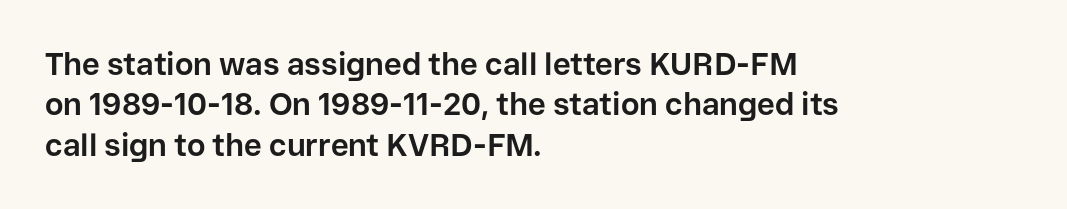
Stroke thickness is high; the sample reads as a true bold. Here the designer chose a conventional face with non-uniform glyph widths. Each line starts at the same left margin while the right side varies. The typeface chosen for these lines omits serifs. Normally led — the rows are evenly, conventionally spaced. Ascenders rise straight up at ninety degrees.
